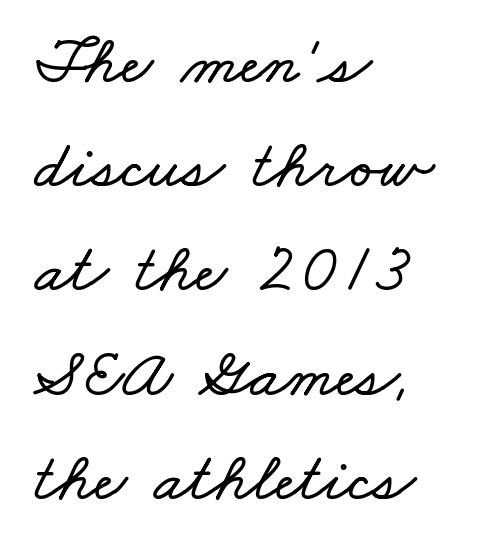
{"width": "wide", "stroke_contrast": "low", "x_height": "small", "monospaced": "no", "underline": "no", "align": "left", "line_spacing": "normal", "line_spacing_ratio": 1.51, "letter_spacing": "normal", "letter_spacing_em": 0.0, "glyph_px": 69}
